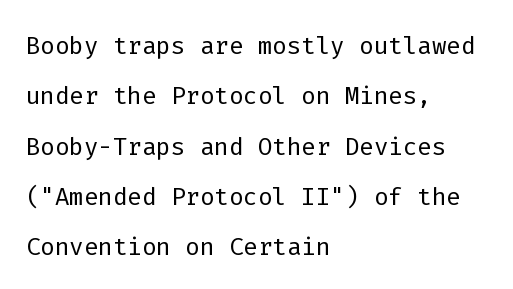
The image shows 34 px light sans-serif type, upright, monospaced; set left-aligned, normal line spacing (1.48x), normal letter spacing, not underlined; low stroke contrast and a medium x-height.
